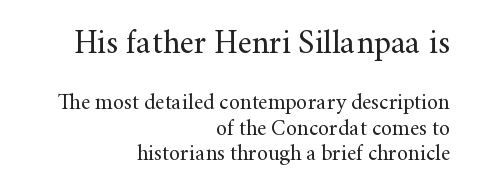
{"serif": "yes", "italic": "no", "bold": "no", "weight": "regular", "width": "normal", "stroke_contrast": "medium", "x_height": "small", "monospaced": "no", "underline": "no", "align": "right", "line_spacing": "tight", "line_spacing_ratio": 1.15, "letter_spacing": "normal", "letter_spacing_em": 0.0, "larger_block": "first", "size_ratio": 1.5, "glyph_px": 33}
